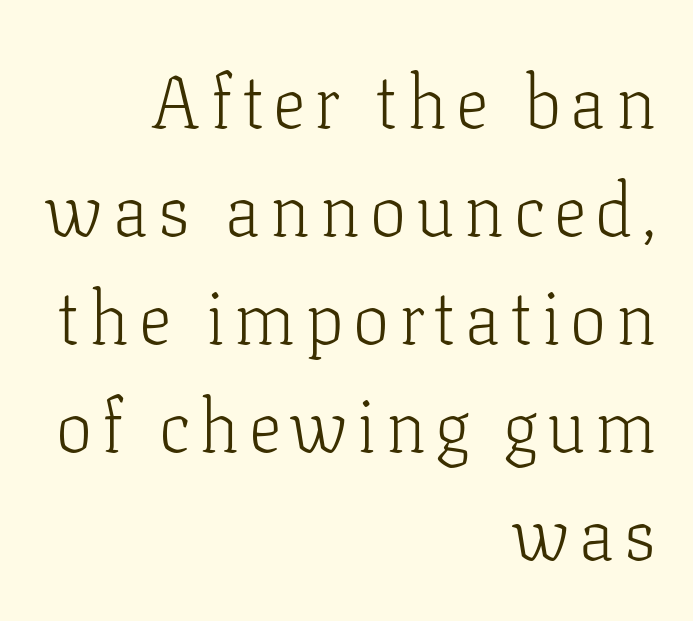
{"serif": "yes", "italic": "no", "bold": "no", "weight": "light", "width": "normal", "stroke_contrast": "low", "x_height": "medium", "monospaced": "no", "underline": "no", "align": "right", "line_spacing": "normal", "line_spacing_ratio": 1.48, "glyph_px": 73}
